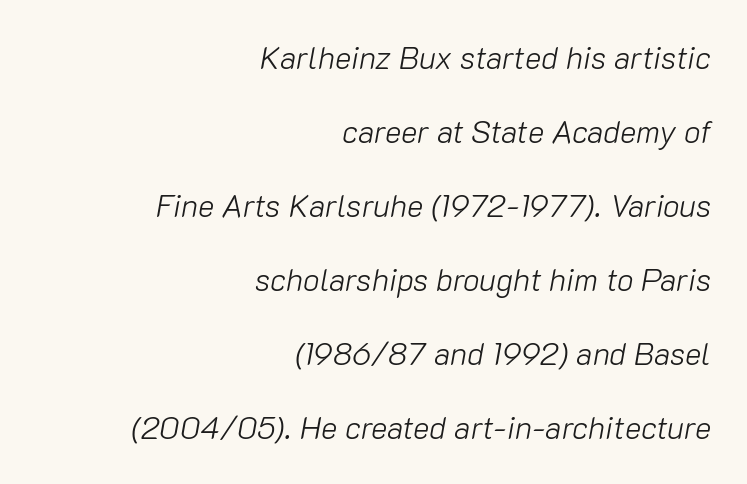
The image shows 31 px light type, italic (leaning right); set right-aligned, loose line spacing (2.39x), normal letter spacing, not underlined; low stroke contrast and a medium x-height.
